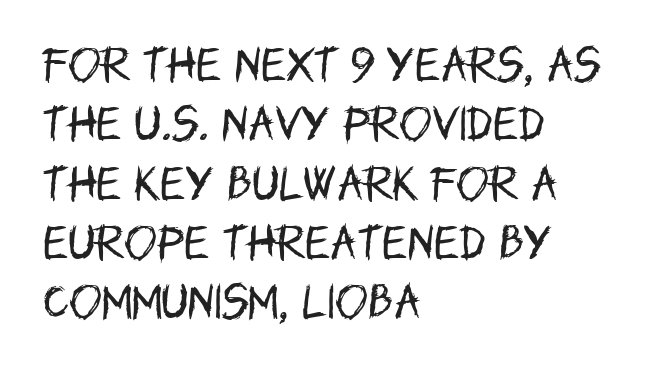
The image shows 39 px regular-weight, condensed sans-serif type, upright; set left-aligned, normal line spacing (1.52x), normal letter spacing, not underlined; low stroke contrast and a large x-height.
